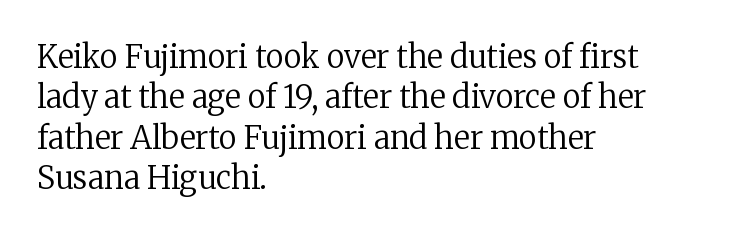
Q: Is the text bold? A: No.
Q: Is the text italic (slanted)? A: No, it is upright.
Q: Is the typeface a serif or a sans-serif typeface? A: Serif.
Q: Is the text underlined? A: No.
Q: How is the paragraph aligned? A: Left-aligned.
Q: Is the spacing between letters normal or unusually wide? A: Normal.
Q: Is the spacing between lines tight, normal or loose? A: Normal.
Q: Width (condensed, normal, or wide)? A: Normal.
Q: Stroke contrast? A: Low.
Q: x-height? A: Medium.
Q: Monospaced? A: No.
